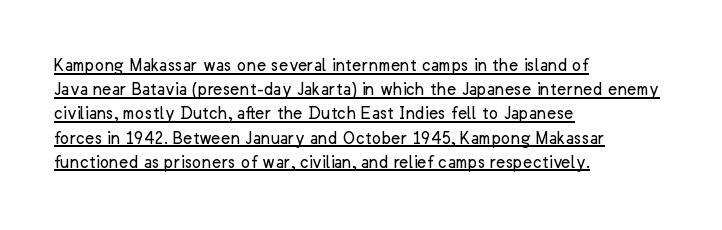
The image shows 20 px text type, upright; set left-aligned, line spacing 1.21x, normal letter spacing, underlined.
